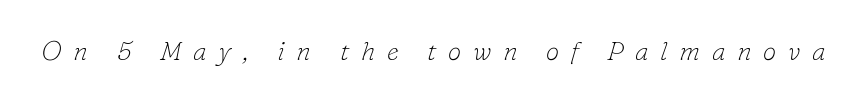
Weight: regular or lighter. The passage shown has open, widely tracked lettering throughout. Italic: yes, the glyphs are oblique. Unmarked baselines from the first word to the last.
